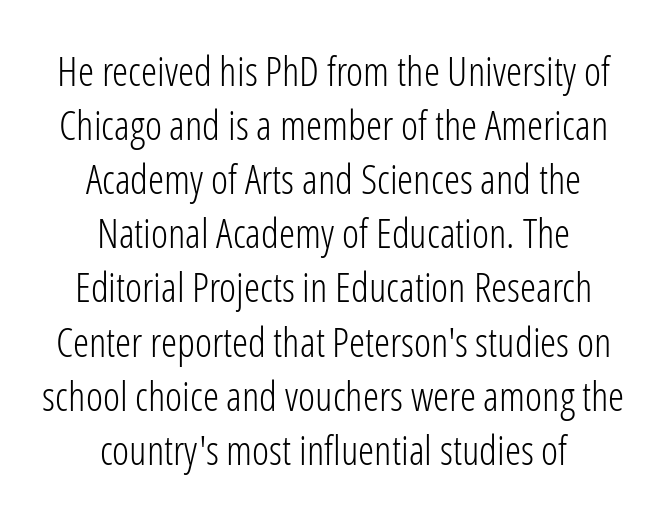
Q: Is the text bold? A: No.
Q: Is the text italic (slanted)? A: No, it is upright.
Q: Is the typeface a serif or a sans-serif typeface? A: Sans-serif.
Q: Is the text underlined? A: No.
Q: How is the paragraph aligned? A: Centered.
Q: Is the spacing between letters normal or unusually wide? A: Normal.
Q: Is the spacing between lines tight, normal or loose? A: Normal.
Q: Width (condensed, normal, or wide)? A: Condensed.
Q: Stroke contrast? A: Low.
Q: x-height? A: Medium.
Q: Monospaced? A: No.
